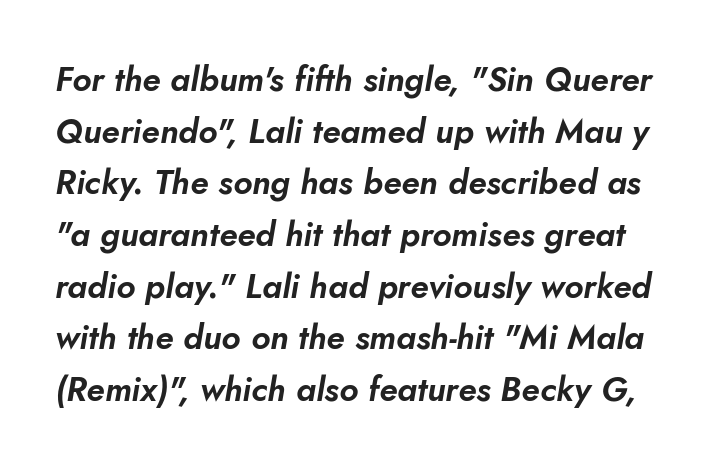
{"italic": "yes", "lean": "right", "slant_degrees": 10, "width": "normal", "stroke_contrast": "low", "x_height": "small", "monospaced": "no", "underline": "no", "line_spacing": "normal", "line_spacing_ratio": 1.52, "letter_spacing": "normal", "letter_spacing_em": 0.0, "glyph_px": 34}
